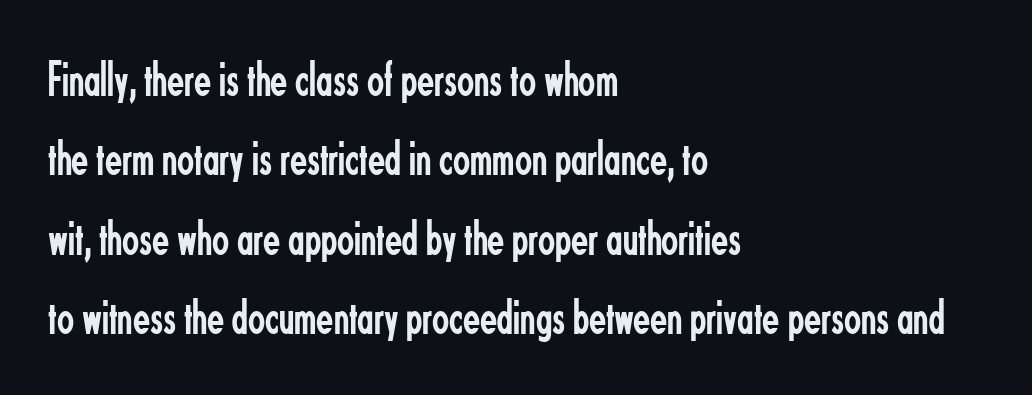
It's the straight-up-and-down kind of type. The ragged edge is on the right, which tells us the setting is flush left. Look at the bottom of the vertical strokes: they stop flat, with no serifs. The line texture is even and compact thanks to regular tracking. A typesetter would call this proportional, since set widths differ per character. The passage shown is not bold in any degree.
